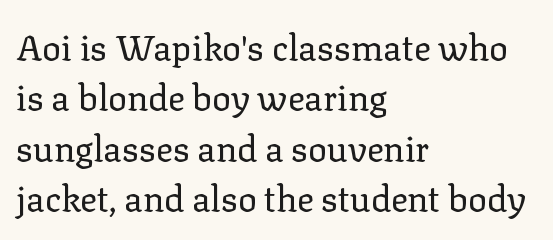
The image shows 35 px regular-weight serif type, upright; set left-aligned, normal line spacing (1.44x), normal letter spacing, not underlined; low stroke contrast and a medium x-height.
